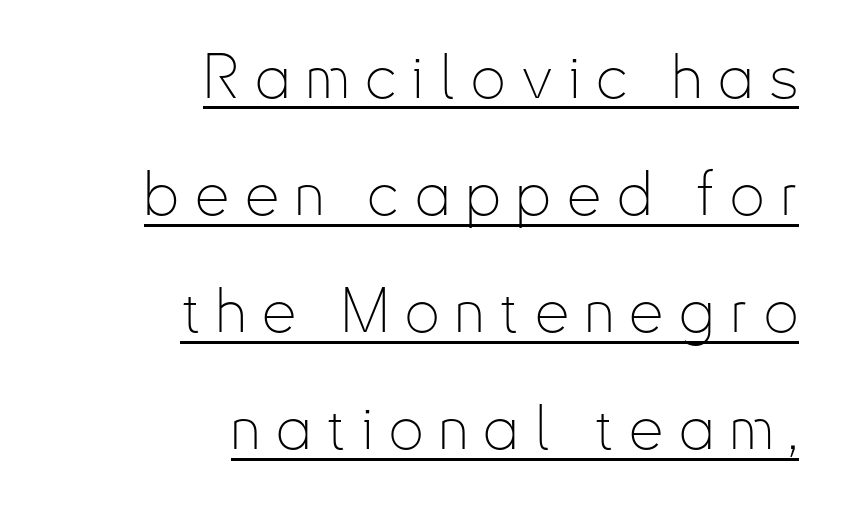
{"serif": "no", "italic": "no", "bold": "no", "weight": "thin", "width": "condensed", "stroke_contrast": "low", "x_height": "small", "monospaced": "no", "underline": "yes", "align": "right", "line_spacing": "loose", "line_spacing_ratio": 1.92, "letter_spacing": "wide", "letter_spacing_em": 0.26, "glyph_px": 61}
